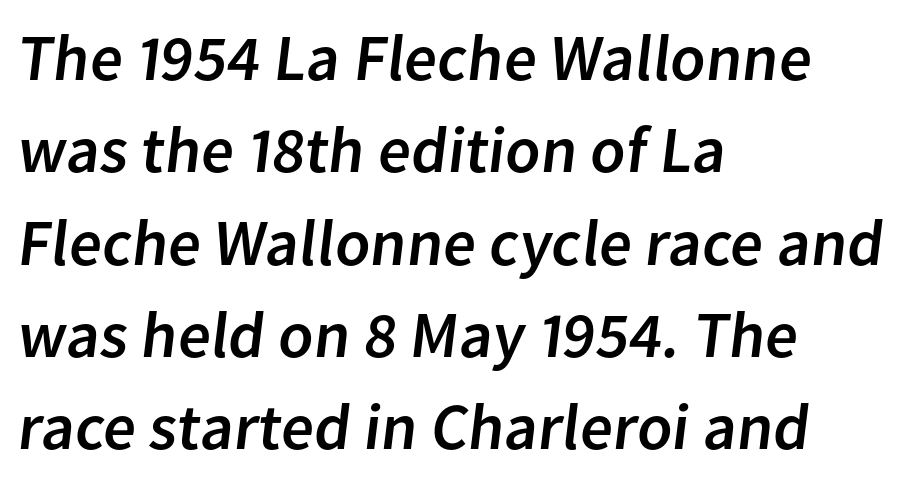
Proportional: the letters do not fall into vertical columns. Serif or sans? Sans — the stroke terminals are bare. This sample is left-justified, so line endings fall wherever the words run out. A bare baseline throughout the passage.
